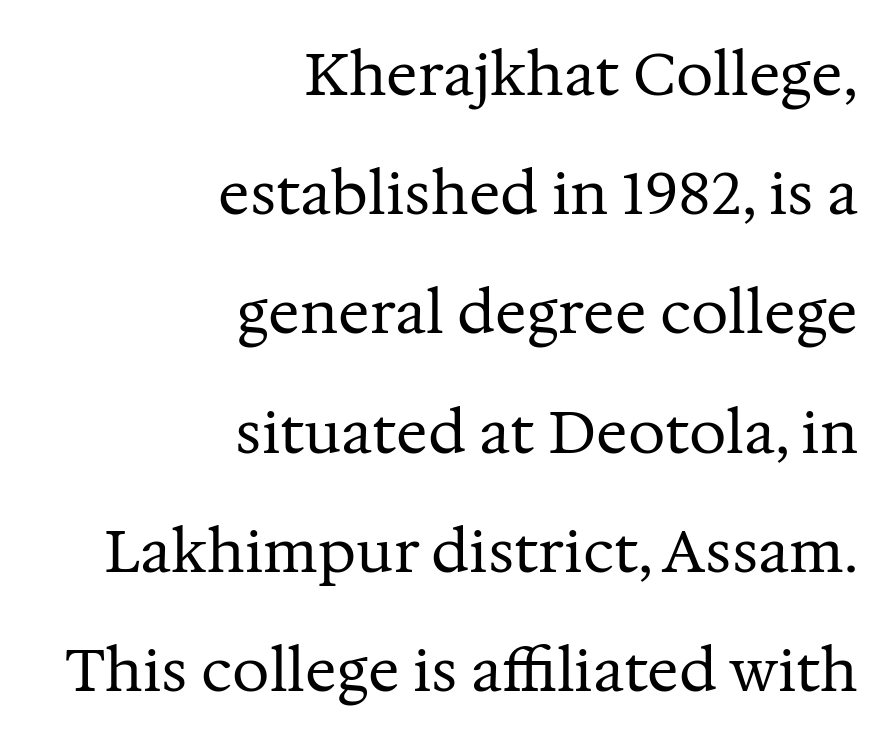
{"serif": "yes", "italic": "no", "bold": "no", "weight": "regular", "width": "normal", "stroke_contrast": "medium", "x_height": "medium", "monospaced": "no", "underline": "no", "align": "right", "line_spacing": "loose", "line_spacing_ratio": 2.02, "letter_spacing": "normal", "letter_spacing_em": 0.0, "glyph_px": 59}
